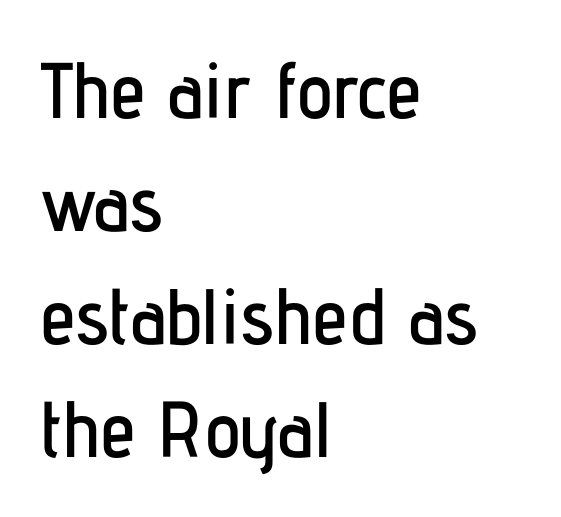
The ragged edge is on the right, which tells us the setting is flush left. Lines of text with bare space underneath. How are the letters spaced? Ordinarily, with no added tracking. The face used here is proportionally spaced, like ordinary book or web type. Upright lettering throughout.
